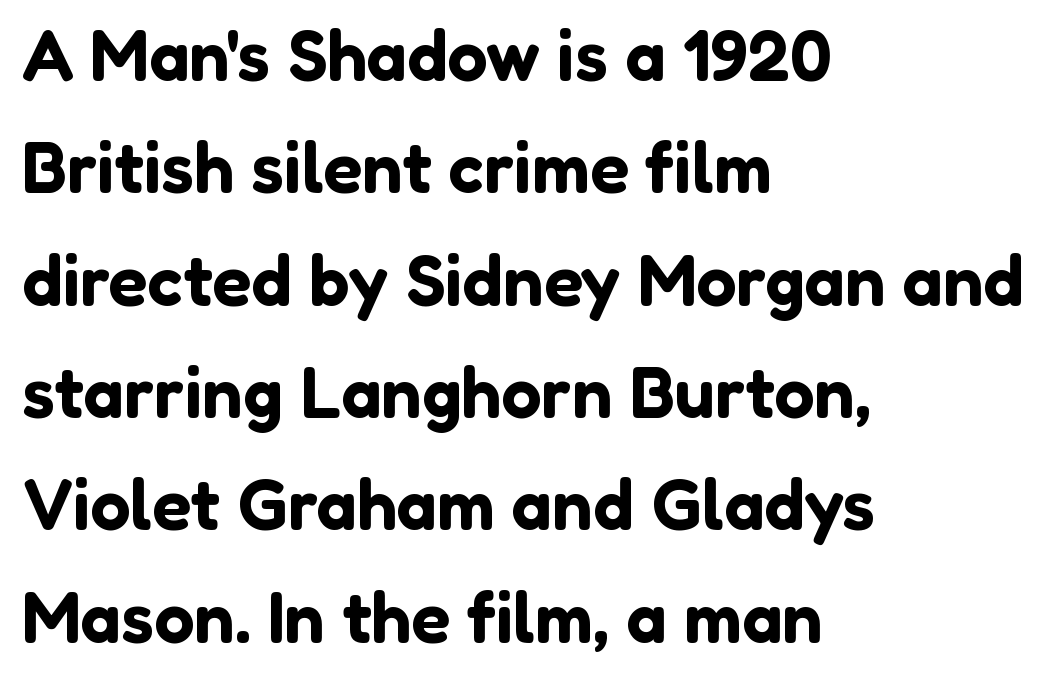
The image shows 72 px sans-serif type, upright; set left-aligned, normal line spacing (1.56x), normal letter spacing, not underlined; low stroke contrast and a medium x-height.
